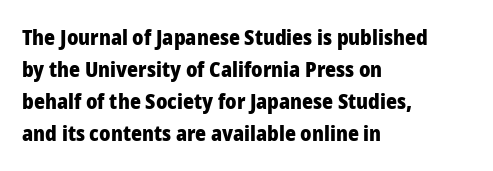
The image shows 21 px bold type, upright; set left-aligned, normal line spacing (1.53x), normal letter spacing, not underlined.
